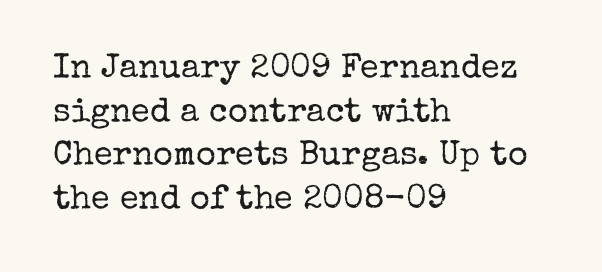
Horizontally, the lines are justified to the leading edge only. Weight: regular or lighter. Think of a printed novel: that variable character pitch is what you see here. These lines were composed using upright roman letters. These lines keep a tight, regular rhythm from letter to letter. The glyphs are unaccompanied by any horizontal stroke below them.
